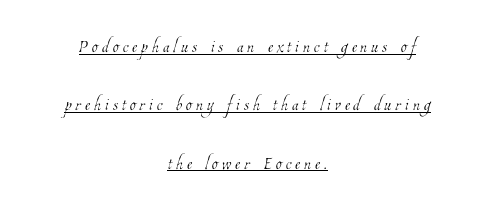
Q: Is the text bold? A: No.
Q: Is the text underlined? A: Yes.
Q: How is the paragraph aligned? A: Centered.
Q: Is the spacing between lines tight, normal or loose? A: Loose.
